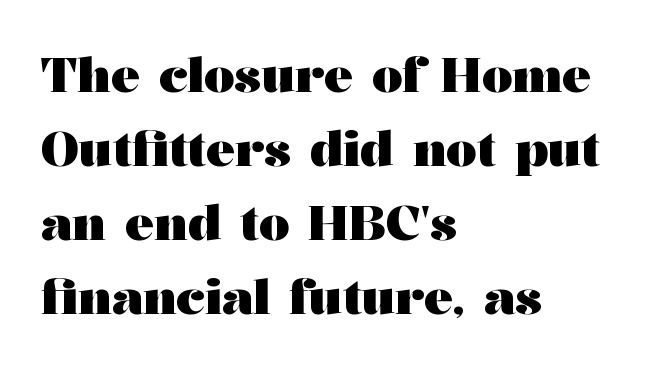
These lines are composed in type with serifs. These lines stack with their left ends in a neat column. The horizontal fit of the characters is conventional and even. Looks like regular typesetting: each glyph gets only the width it needs. These words are printed bold, with thick strokes throughout.
